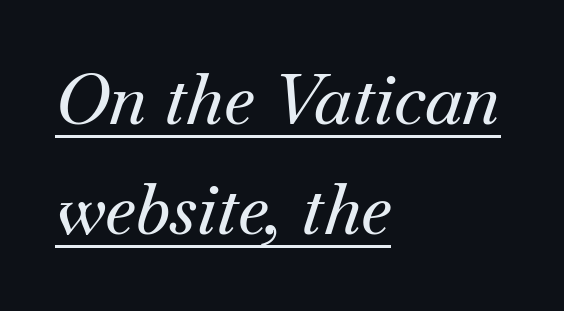
Compared with undecorated copy, this sample adds a rule below the words. The text block is weighted toward the left margin, trailing off unevenly rightward. You could not count columns in this text — the font is proportionally spaced. A typesetter would call this zero additional tracking. Does the leading feel generous? No, just average.
